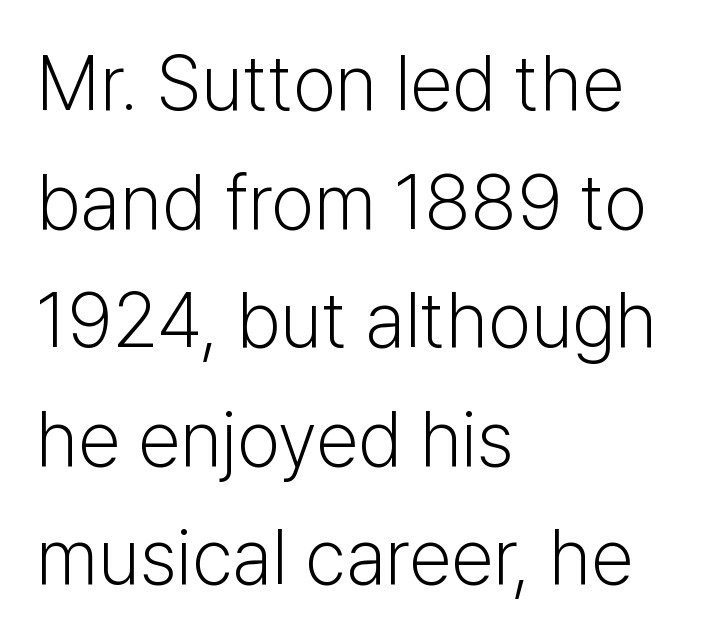
{"serif": "no", "italic": "no", "bold": "no", "weight": "light", "width": "normal", "stroke_contrast": "low", "x_height": "medium", "monospaced": "no", "underline": "no", "align": "left", "line_spacing": "normal", "line_spacing_ratio": 1.54, "letter_spacing": "normal", "letter_spacing_em": 0.0, "glyph_px": 77}
